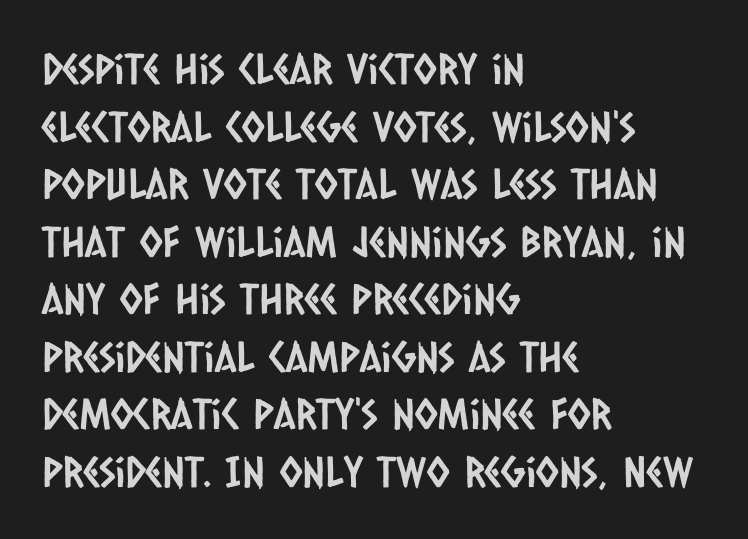
Type style note: lacks serifs. Horizontal alignment here is leftward, the default for most running prose. Underlining? Definitely not there. The gaps between neighbouring characters are ordinary and unremarkable. The letters advance in unequal steps, a hallmark of proportional type.
